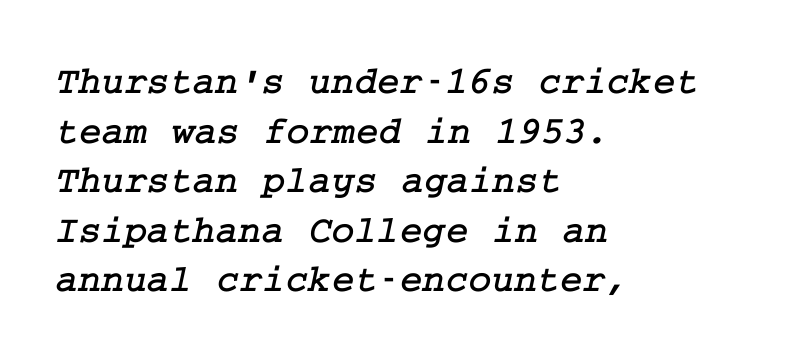
The image shows 39 px serif type; set left-aligned, normal line spacing (1.27x), normal letter spacing, not underlined; low stroke contrast and a medium x-height.
